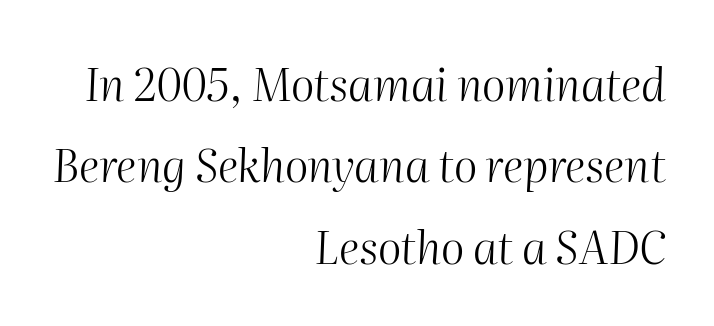
Q: Is the text bold? A: No.
Q: Is the text italic (slanted)? A: Yes, it leans right by about 2 degrees.
Q: Is the text underlined? A: No.
Q: How is the paragraph aligned? A: Right-aligned.
Q: Is the spacing between letters normal or unusually wide? A: Normal.
Q: Width (condensed, normal, or wide)? A: Normal.
Q: Stroke contrast? A: Medium.
Q: x-height? A: Medium.
Q: Monospaced? A: No.
